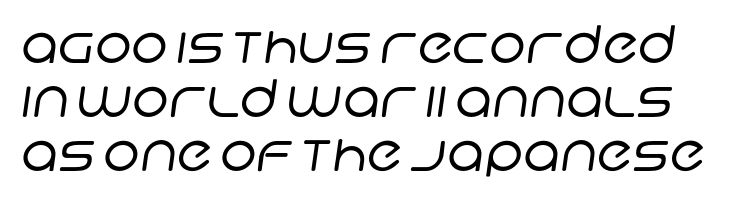
{"serif": "no", "bold": "no", "weight": "regular", "width": "normal", "stroke_contrast": "low", "x_height": "large", "monospaced": "no", "underline": "no", "line_spacing": "tight", "line_spacing_ratio": 1.04, "letter_spacing": "normal", "letter_spacing_em": 0.0, "glyph_px": 52}
